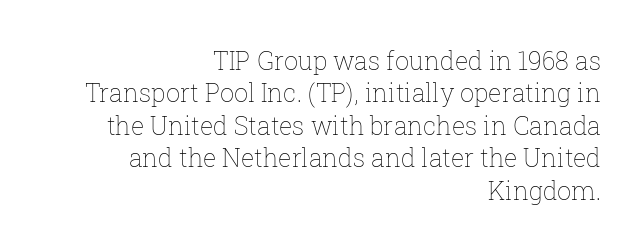
The image shows 25 px text type, upright; set right-aligned, normal line spacing (1.3x), normal letter spacing, not underlined.
